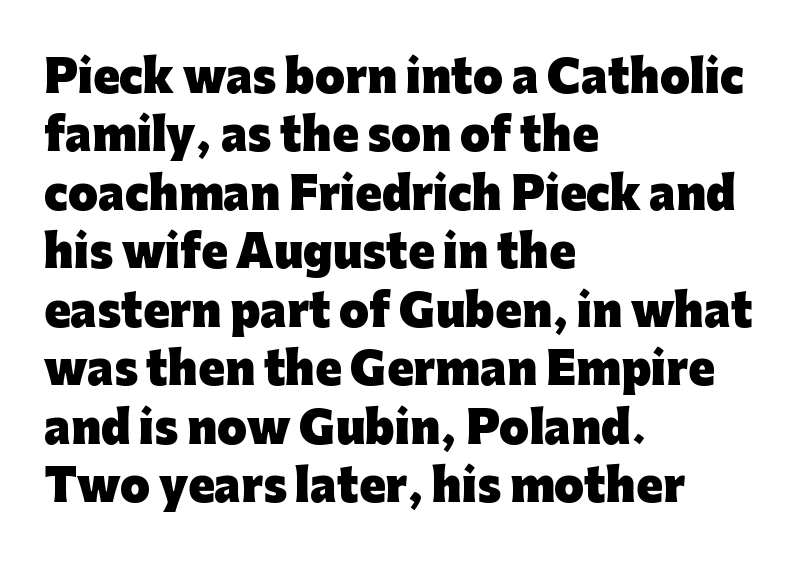
{"serif": "no", "italic": "no", "bold": "yes", "weight": "heavy", "width": "normal", "stroke_contrast": "low", "x_height": "medium", "monospaced": "no", "underline": "no", "align": "left", "line_spacing": "normal", "line_spacing_ratio": 1.36, "letter_spacing": "normal", "letter_spacing_em": 0.0, "glyph_px": 43}
